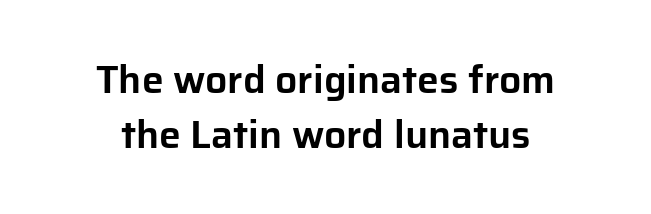
Alignment: centered. Inter-character spacing is left at the font's built-in metrics. Classification — sans serif. No italicization has been applied; the sample stays upright.
